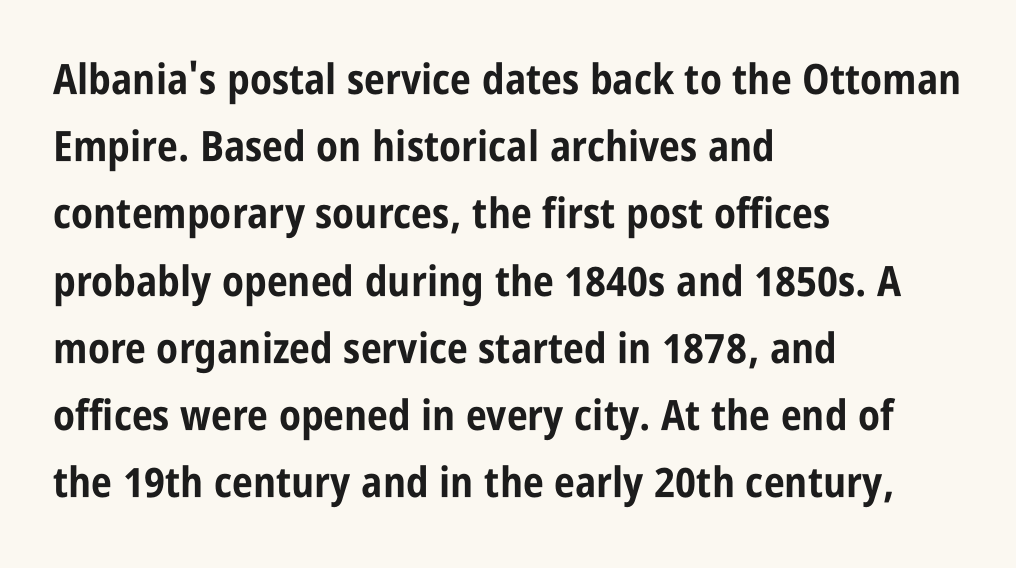
You could call the tracking neutral — neither tight nor loose. This rendering uses left alignment, leaving the right contour irregular. This sample has the flowing, uneven cadence of proportional lettering. The glyphs in this specimen are sans serif. One glance says typical: line gaps are just what's usual.
